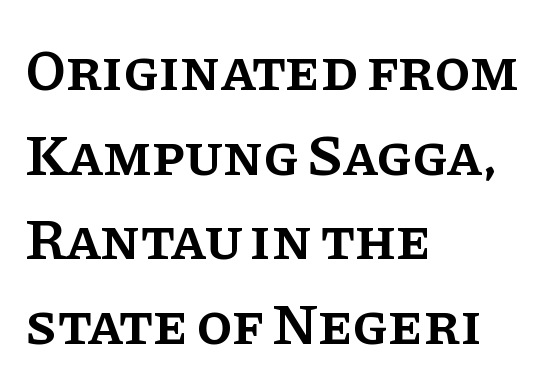
Q: Is the text bold? A: Semi-bold.
Q: Is the text italic (slanted)? A: No, it is upright.
Q: Is the typeface a serif or a sans-serif typeface? A: Serif.
Q: Is the text underlined? A: No.
Q: How is the paragraph aligned? A: Left-aligned.
Q: Is the spacing between letters normal or unusually wide? A: Normal.
Q: Is the spacing between lines tight, normal or loose? A: Normal.
Q: Width (condensed, normal, or wide)? A: Normal.
Q: Stroke contrast? A: Low.
Q: x-height? A: Large.
Q: Monospaced? A: No.
